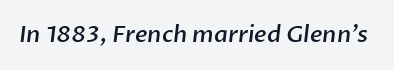
Q: Is the text bold? A: Semi-bold.
Q: Is the text underlined? A: No.
Q: Is the spacing between letters normal or unusually wide? A: Normal.
